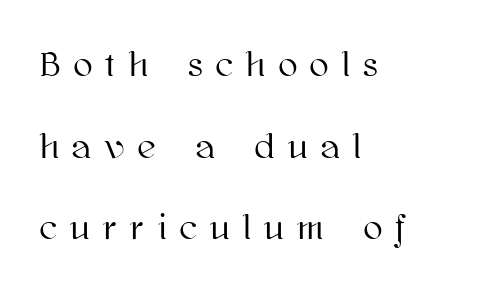
The image shows 35 px text type, upright; set left-aligned, loose line spacing (2.33x), unusually wide letter spacing (+0.39 em), not underlined; high stroke contrast and a medium x-height.
